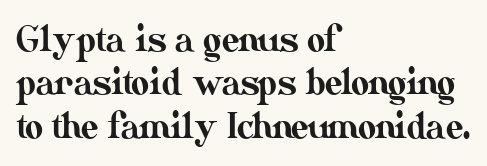
Nobody touched the tracking dial on this one. Where is the straight margin? On the left. Is this a fixed-width face? No — the glyphs have proportional, varying widths. Type without underlining.
